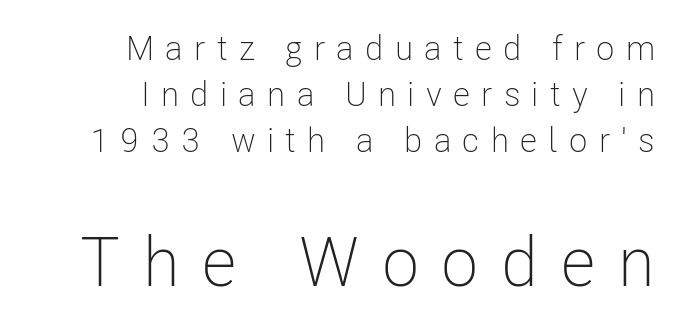
{"serif": "no", "italic": "no", "bold": "no", "weight": "light", "width": "condensed", "stroke_contrast": "low", "x_height": "medium", "monospaced": "no", "underline": "no", "align": "right", "line_spacing": "normal", "line_spacing_ratio": 1.35, "letter_spacing": "wide", "letter_spacing_em": 0.33, "larger_block": "second", "size_ratio": 2.03, "glyph_px": 69}
